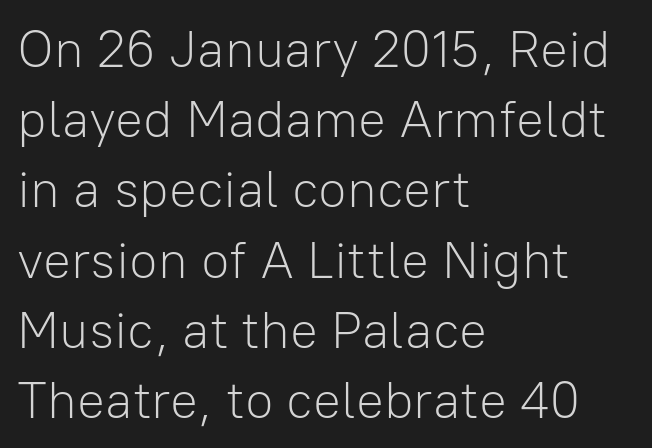
The lettering stays uniformly vertical, giving the passage a roman look. The line-height multiplier appears to be the usual default. No extra ink here — the face is not bold. Just letters on the line, the space beneath them empty. The line texture is even and compact thanks to regular tracking. Proportional: the letters do not fall into vertical columns.
